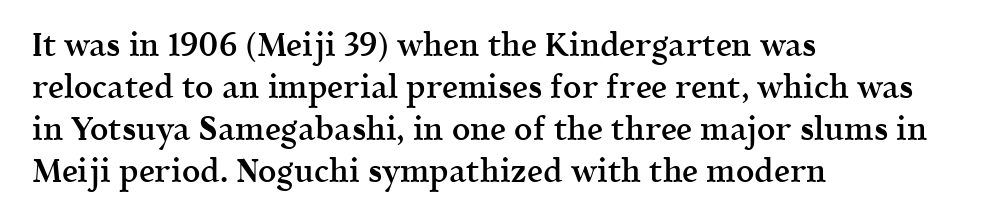
The horizontal fit of the characters is conventional and even. A roman cut, with each character standing at attention. The passage shown is typeset with a serif family. The passage shown is typed in a proportional face where columns would drift. A somewhat darkened texture: the type is semibold rather than bold.
